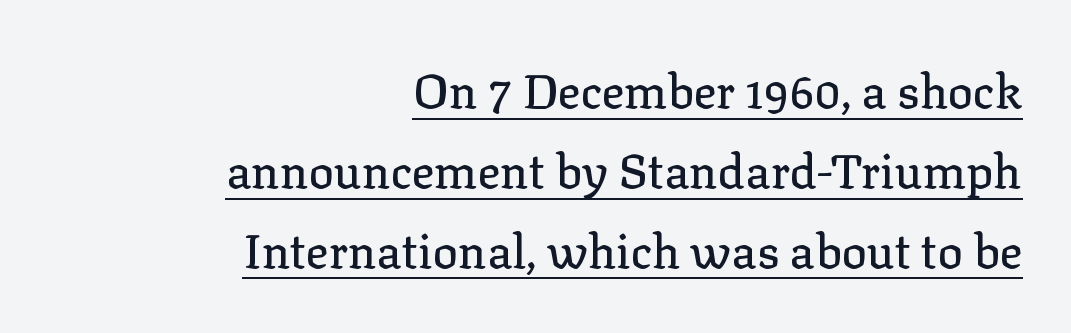
{"serif": "yes", "italic": "no", "width": "normal", "stroke_contrast": "low", "x_height": "medium", "monospaced": "no", "underline": "yes", "align": "right", "line_spacing": "normal", "line_spacing_ratio": 1.7, "letter_spacing": "normal", "letter_spacing_em": 0.0, "glyph_px": 47}
